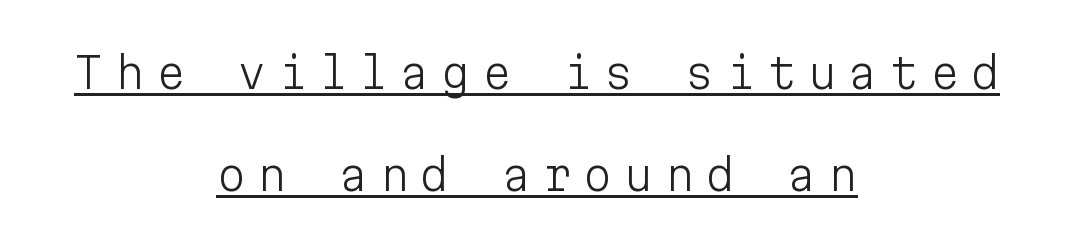
Q: Is the text bold? A: No.
Q: Is the text italic (slanted)? A: No, it is upright.
Q: Is the typeface a serif or a sans-serif typeface? A: Sans-serif.
Q: Is the text underlined? A: Yes.
Q: How is the paragraph aligned? A: Centered.
Q: Is the spacing between letters normal or unusually wide? A: Unusually wide.
Q: Is the spacing between lines tight, normal or loose? A: Loose.
Q: Width (condensed, normal, or wide)? A: Normal.
Q: Stroke contrast? A: Low.
Q: x-height? A: Medium.
Q: Monospaced? A: Yes.
